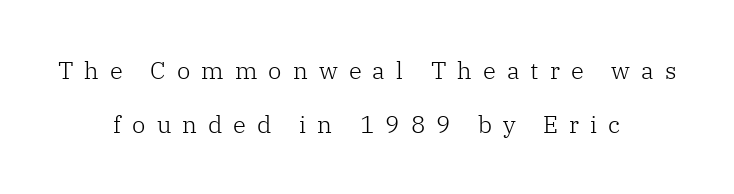
The line texture is sparse and dotted thanks to wide tracking. A great deal of white space separates one row of letters from the next. Weight: in the light-to-regular range. Does the lettering tilt? It doesn't — this is upright. Nobody drew a line under any word here.
